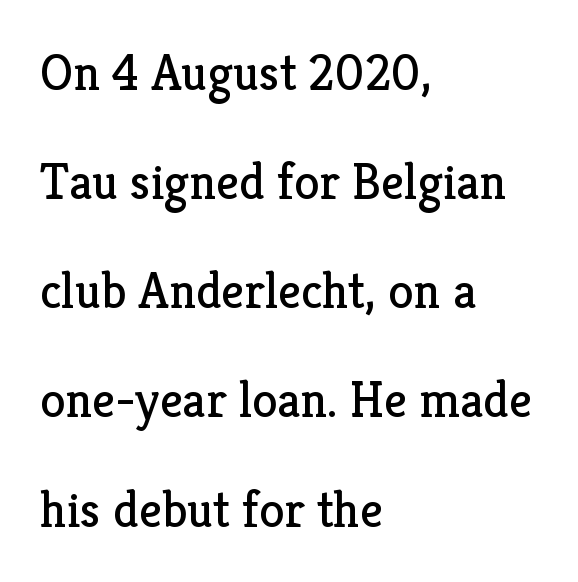
On a weight scale, this lands at 450 or below. Glyph-to-glyph distance matches everyday printed text. The lines in this sample share a left origin and differ only in where they stop. Characters remain perfectly vertical along every line. The glyphs in this specimen are seriffed. Spacing verdict: proportional, widths tailored to each character.
